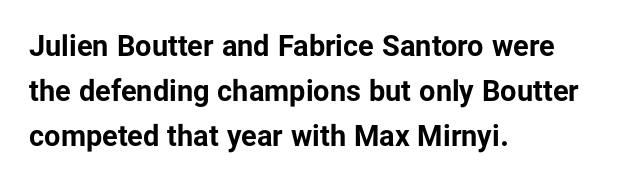
{"serif": "no", "italic": "no", "bold": "yes", "weight": "bold", "width": "normal", "stroke_contrast": "low", "x_height": "medium", "monospaced": "no", "underline": "no", "align": "left", "line_spacing": "normal", "line_spacing_ratio": 1.56, "letter_spacing": "normal", "letter_spacing_em": 0.0, "glyph_px": 29}
